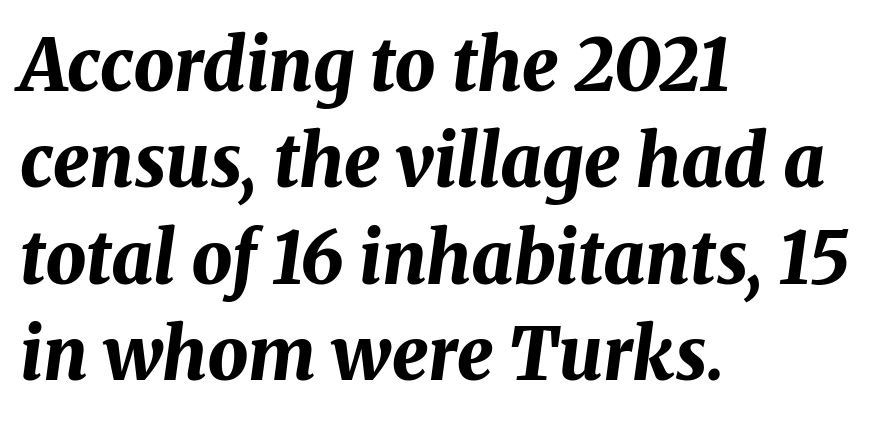
The lines are quadded left. Caption: bold face, heavy strokes. The letterforms sit shoulder to shoulder at normal distance. The baseline area is clear.
